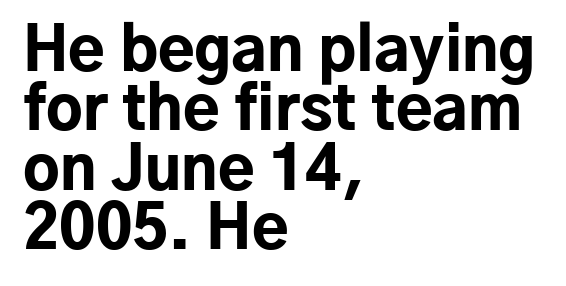
Q: Is the text bold? A: Yes.
Q: Is the text italic (slanted)? A: No, it is upright.
Q: Is the typeface a serif or a sans-serif typeface? A: Sans-serif.
Q: Is the text underlined? A: No.
Q: How is the paragraph aligned? A: Left-aligned.
Q: Is the spacing between letters normal or unusually wide? A: Normal.
Q: Is the spacing between lines tight, normal or loose? A: Tight.
Q: Width (condensed, normal, or wide)? A: Normal.
Q: Stroke contrast? A: Low.
Q: x-height? A: Medium.
Q: Monospaced? A: No.
